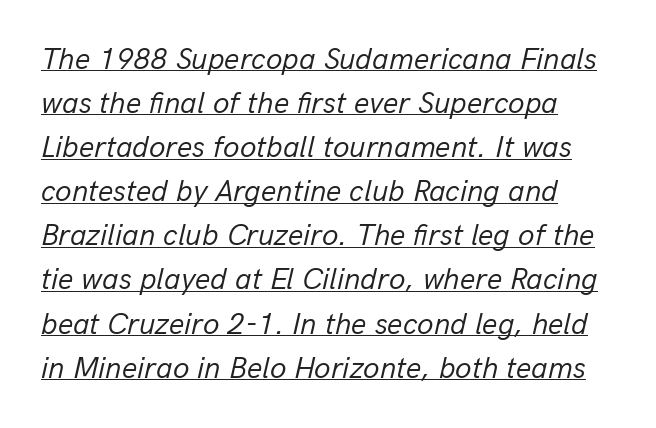
{"italic": "yes", "lean": "right", "slant_degrees": 13, "bold": "no", "weight": "regular", "width": "normal", "stroke_contrast": "low", "x_height": "medium", "monospaced": "no", "underline": "yes", "line_spacing": "normal", "line_spacing_ratio": 1.47, "letter_spacing": "normal", "letter_spacing_em": 0.0, "glyph_px": 30}
